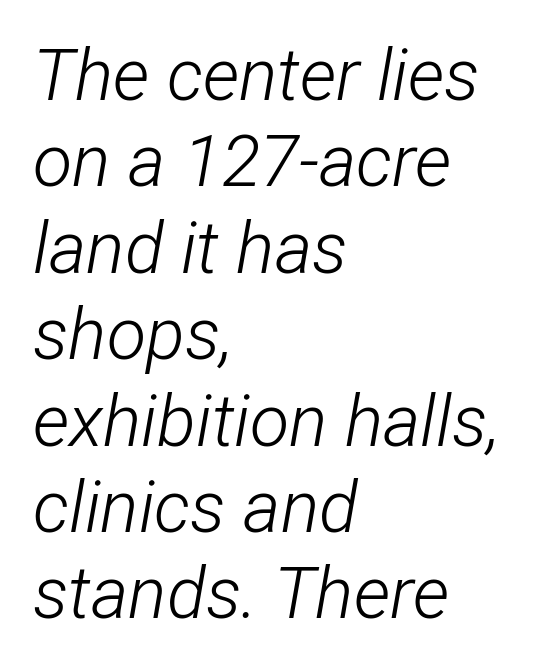
Unmarked baselines from the first word to the last. When letters slant like this, we call the style italic. The setting favours the left margin, as ordinary paragraphs usually do. This reads as an unemphasized weight, regular at the heaviest.
